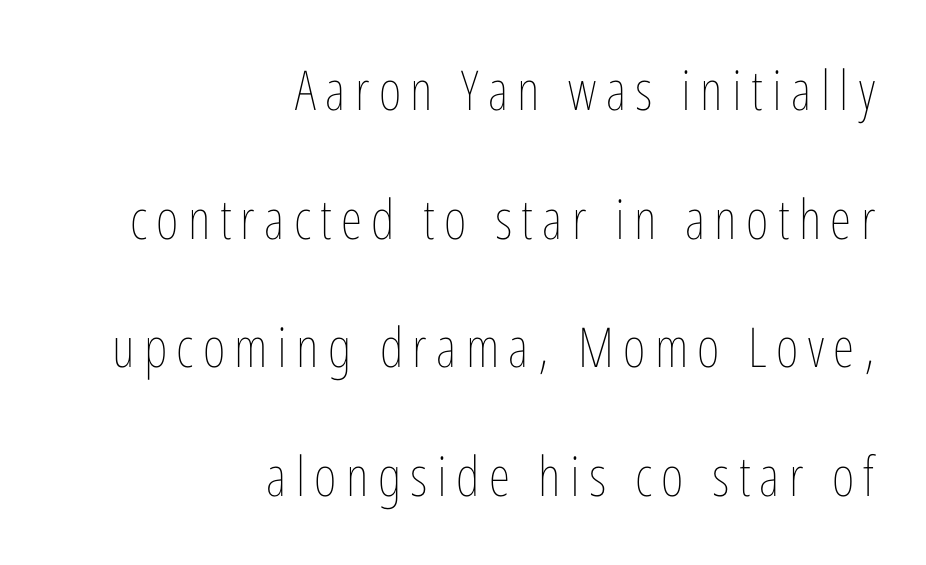
Q: Is the text bold? A: No.
Q: Is the text italic (slanted)? A: No, it is upright.
Q: Is the text underlined? A: No.
Q: How is the paragraph aligned? A: Right-aligned.
Q: Is the spacing between lines tight, normal or loose? A: Loose.
Q: Width (condensed, normal, or wide)? A: Condensed.
Q: Stroke contrast? A: Low.
Q: x-height? A: Medium.
Q: Monospaced? A: No.
